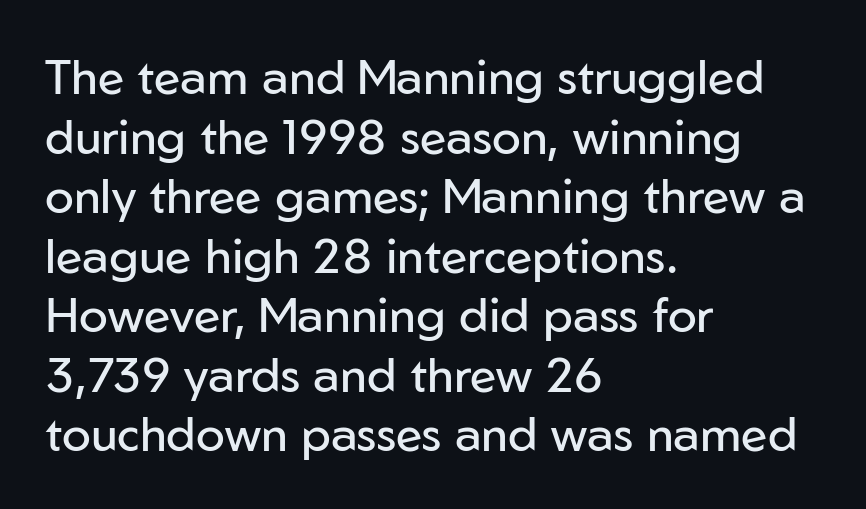
Q: Is the text bold? A: No.
Q: Is the text italic (slanted)? A: No, it is upright.
Q: Is the typeface a serif or a sans-serif typeface? A: Sans-serif.
Q: Is the text underlined? A: No.
Q: How is the paragraph aligned? A: Left-aligned.
Q: Is the spacing between letters normal or unusually wide? A: Normal.
Q: Width (condensed, normal, or wide)? A: Normal.
Q: Stroke contrast? A: Low.
Q: x-height? A: Medium.
Q: Monospaced? A: No.
